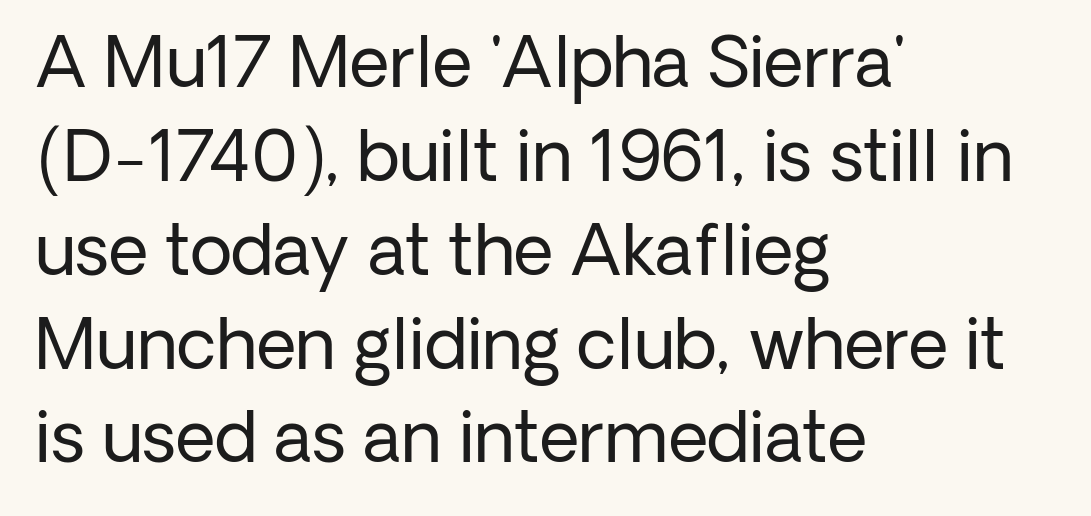
{"serif": "no", "italic": "no", "bold": "no", "weight": "regular", "width": "normal", "stroke_contrast": "low", "x_height": "medium", "monospaced": "no", "underline": "no", "align": "left", "line_spacing": "normal", "line_spacing_ratio": 1.36, "letter_spacing": "normal", "letter_spacing_em": 0.0, "glyph_px": 69}
